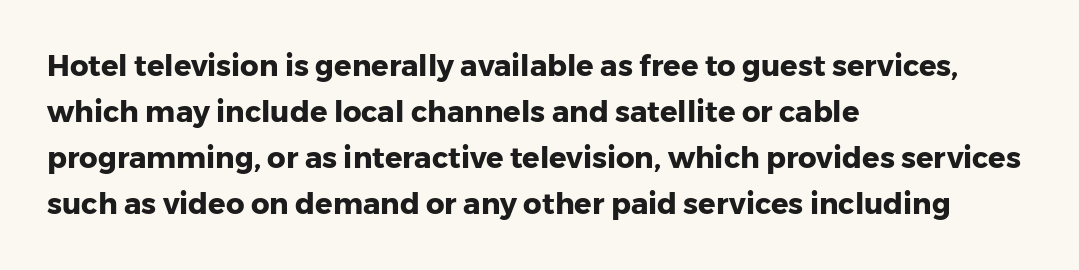
The words here are not underlined. Compared with typical paragraphs, the rows here are spaced about the same. The letters carry no serifs — their stems end cleanly without finishing strokes. Every character sits straight up, as roman type does. These lines are set flush left with a ragged right edge. Letter spacing: default.
